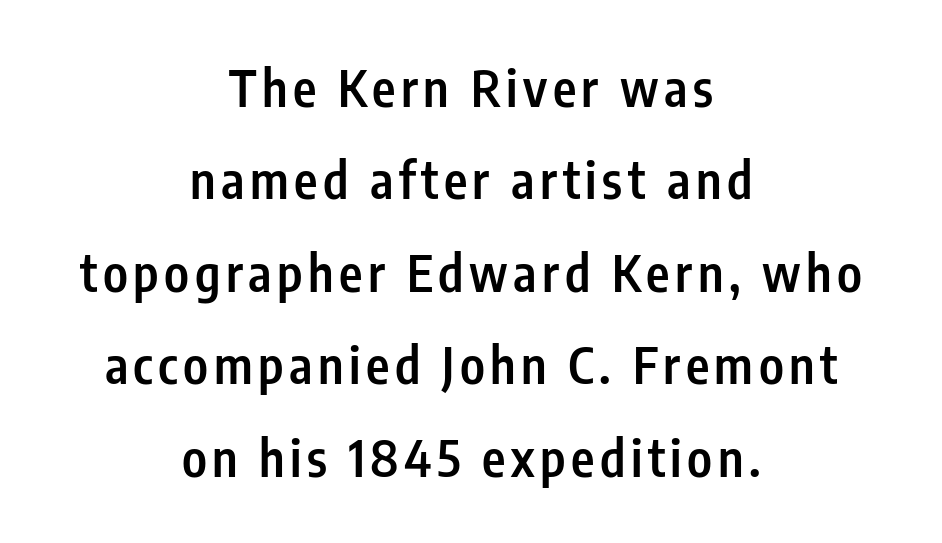
Each row of text sits above clean, open space. Stroke terminals: plain, sans-serif. Do the characters align in a grid? No, the font is proportional. Compared with an ordinary text face, these strokes are moderately heavier — a semibold.
